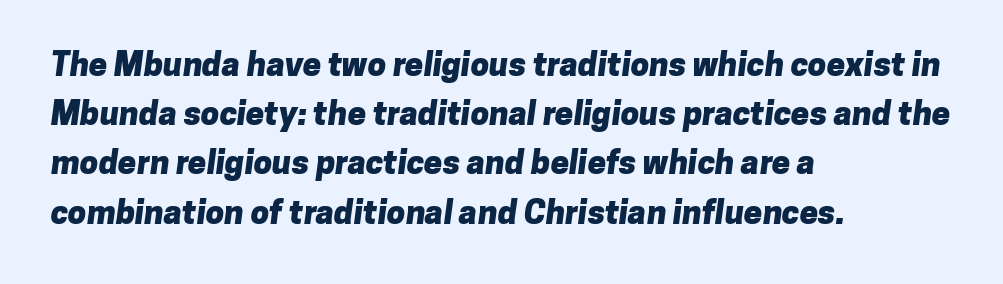
The image shows 33 px heavy sans-serif type; set left-aligned, normal line spacing (1.49x), normal letter spacing, not underlined; low stroke contrast and a medium x-height.
